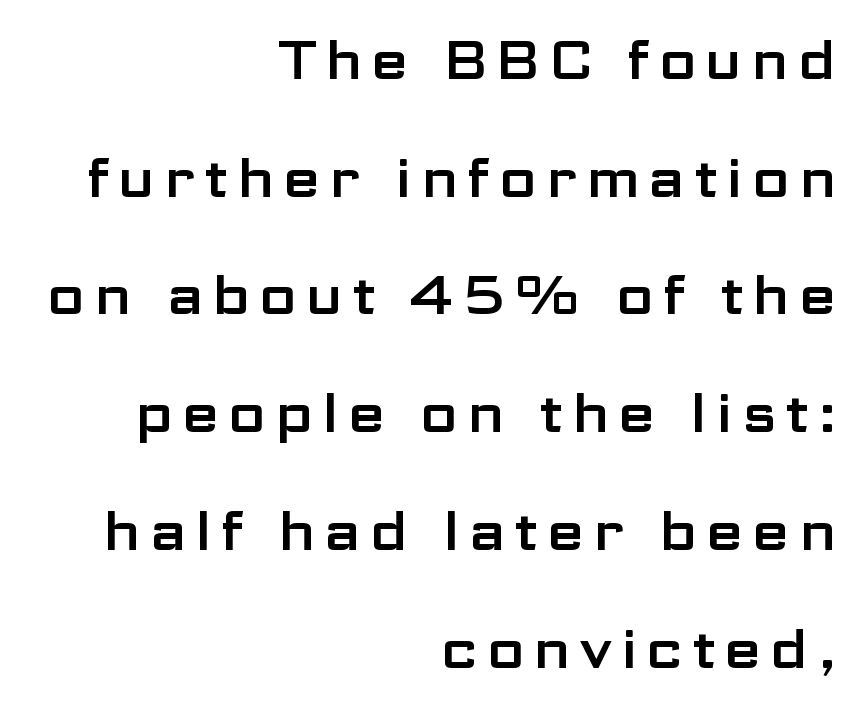
The space directly below the letters is spotless. The passage is arranged like a letterhead date or caption credit — flush right. Each new line begins a long way beneath the previous one. Each letter's strokes conclude bluntly, with no projecting serifs. Every stem runs plumb, perpendicular to the baseline. Character widths vary here, with narrow letters taking less room than wide ones.
